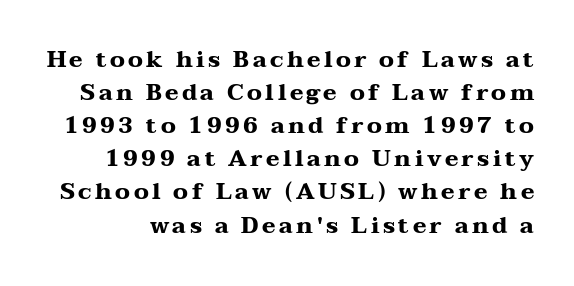
{"italic": "no", "bold": "yes", "underline": "no", "line_spacing": "normal", "line_spacing_ratio": 1.44, "glyph_px": 23}
